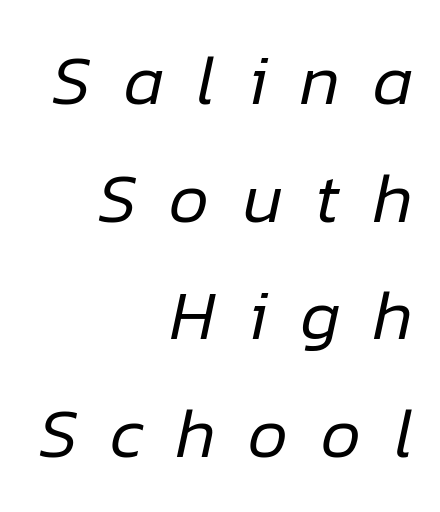
The image shows 70 px regular-weight type, italic (leaning right); set right-aligned, normal line spacing (1.68x), unusually wide letter spacing (+0.47 em), not underlined; low stroke contrast and a medium x-height.
